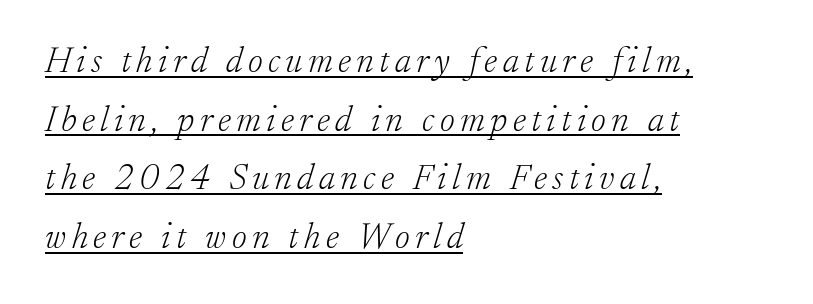
Q: Is the text bold? A: No.
Q: Is the text italic (slanted)? A: Yes, it leans right by about 17 degrees.
Q: Is the typeface a serif or a sans-serif typeface? A: Serif.
Q: Is the text underlined? A: Yes.
Q: How is the paragraph aligned? A: Left-aligned.
Q: Is the spacing between lines tight, normal or loose? A: Normal.
Q: Width (condensed, normal, or wide)? A: Normal.
Q: Stroke contrast? A: Low.
Q: x-height? A: Small.
Q: Monospaced? A: No.
